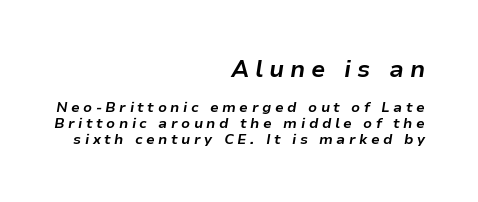
The image shows 23 px bold type, italic (leaning right); set right-aligned, tight line spacing (1.12x), unusually wide letter spacing (+0.25 em), not underlined; the first (top) block is 1.64x larger.
